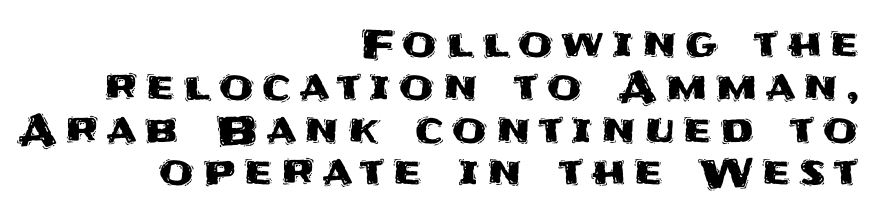
The image shows 40 px sans-serif type, upright; set right-aligned, tight line spacing (1.07x), unusually wide letter spacing (+0.21 em), not underlined; medium stroke contrast and a large x-height.
